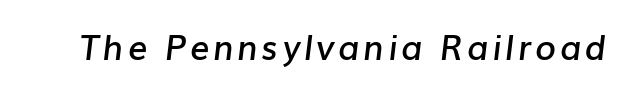
Honestly, there is no underline to notice here at all. These lines were composed using italics. Firm but not heavy-handed strokes: this text is semibold. You could not count columns in this text — the font is proportionally spaced.
